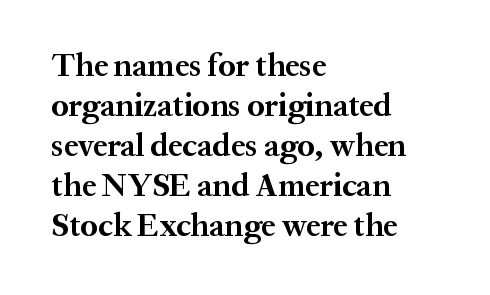
The face used here is proportionally spaced, like ordinary book or web type. These lines were composed using upright roman letters. Plain, unruled lines of type. The face used here is rendered with its standard letterfit.
